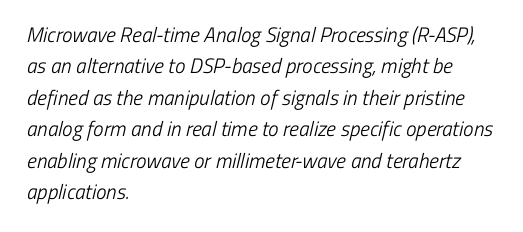
Q: Is the text bold? A: No.
Q: Is the text underlined? A: No.
Q: How is the paragraph aligned? A: Left-aligned.
Q: Is the spacing between letters normal or unusually wide? A: Normal.
Q: Is the spacing between lines tight, normal or loose? A: Normal.
